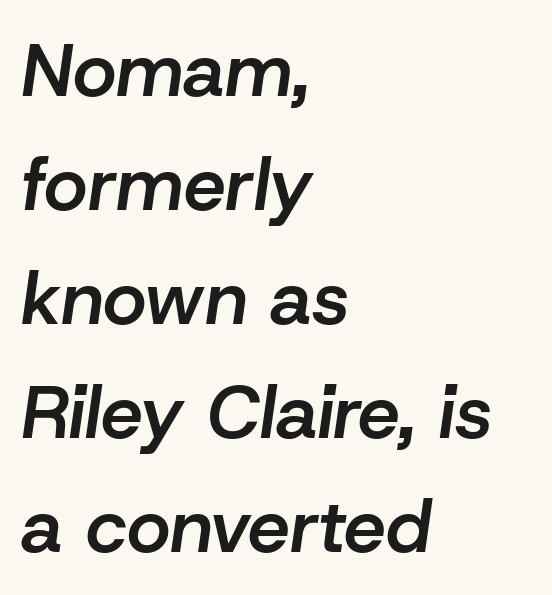
Q: Is the text bold? A: Semi-bold.
Q: Is the text italic (slanted)? A: Yes, it leans right by about 8 degrees.
Q: Is the text underlined? A: No.
Q: How is the paragraph aligned? A: Left-aligned.
Q: Is the spacing between letters normal or unusually wide? A: Normal.
Q: Is the spacing between lines tight, normal or loose? A: Normal.
Q: Width (condensed, normal, or wide)? A: Normal.
Q: Stroke contrast? A: Low.
Q: x-height? A: Medium.
Q: Monospaced? A: No.
